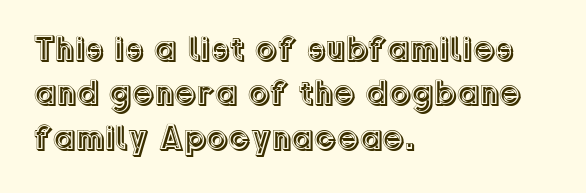
{"italic": "no", "width": "normal", "x_height": "medium", "monospaced": "no", "underline": "no", "align": "left", "line_spacing": "normal", "line_spacing_ratio": 1.27, "letter_spacing": "normal", "letter_spacing_em": 0.0, "glyph_px": 35}
